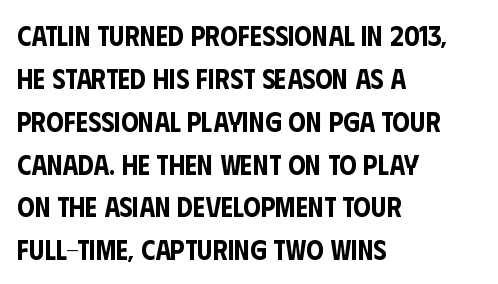
The designer left line spacing at the default. Think of a printed novel: that variable character pitch is what you see here. Tracking value appears to be zero — textbook default spacing. This is sans-serif lettering, the kind often seen on screens and signage. Typeset ragged right — the left edge is the straight one. The font's upright variant was chosen for this text.
